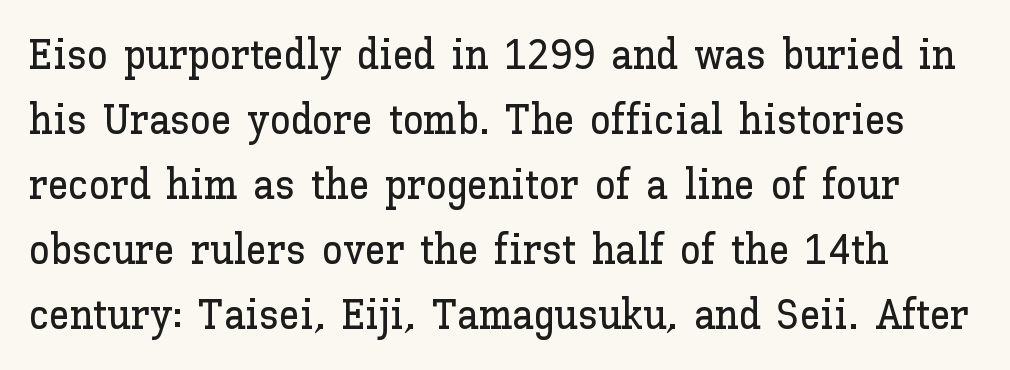
Q: Is the text italic (slanted)? A: No, it is upright.
Q: Is the text underlined? A: No.
Q: Is the spacing between letters normal or unusually wide? A: Normal.
Q: Is the spacing between lines tight, normal or loose? A: Normal.
Q: Width (condensed, normal, or wide)? A: Normal.
Q: Stroke contrast? A: Low.
Q: x-height? A: Medium.
Q: Monospaced? A: No.
